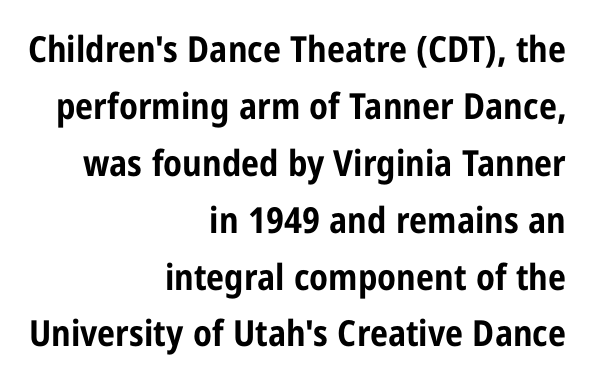
The image shows 36 px bold, condensed sans-serif type, upright; set right-aligned, normal line spacing (1.58x), normal letter spacing, not underlined; low stroke contrast and a medium x-height.
